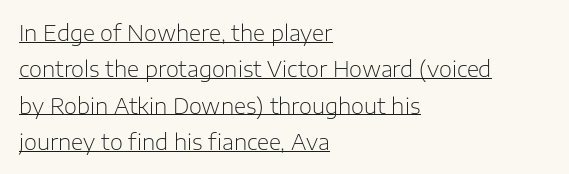
Q: Is the text bold? A: No.
Q: Is the text italic (slanted)? A: No, it is upright.
Q: Is the text underlined? A: Yes.
Q: How is the paragraph aligned? A: Left-aligned.
Q: Is the spacing between letters normal or unusually wide? A: Normal.
